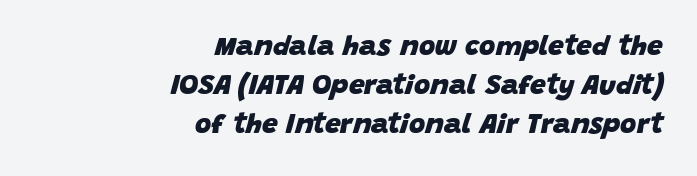
The zone under the glyphs is completely vacant. Weight: bold. Caption: multi-line text, flush right, ragged left. Spacing verdict: proportional, widths tailored to each character.
